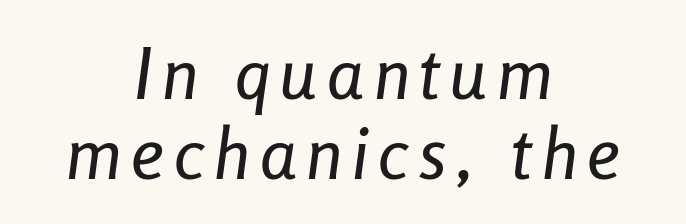
The image shows 72 px condensed type, italic (leaning right); set centered, tight line spacing (1.11x), not underlined; low stroke contrast and a medium x-height.
